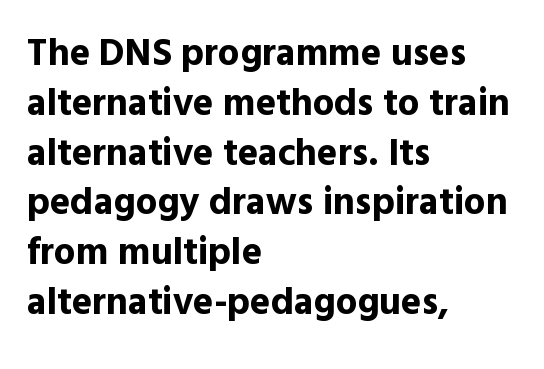
Q: Is the text bold? A: Yes.
Q: Is the text italic (slanted)? A: No, it is upright.
Q: Is the typeface a serif or a sans-serif typeface? A: Sans-serif.
Q: Is the text underlined? A: No.
Q: How is the paragraph aligned? A: Left-aligned.
Q: Is the spacing between letters normal or unusually wide? A: Normal.
Q: Is the spacing between lines tight, normal or loose? A: Normal.
Q: Width (condensed, normal, or wide)? A: Normal.
Q: x-height? A: Medium.
Q: Monospaced? A: No.
